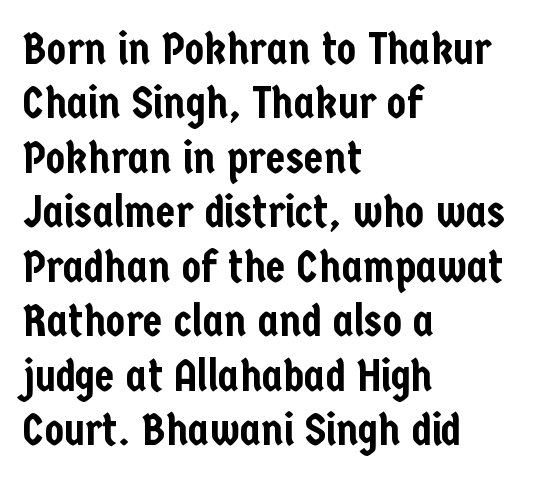
If you drew a ruler down the left edge, every line would touch it. Here the designer chose a conventional face with non-uniform glyph widths. Observe the ordinary spacing: letters are neighbours, not strangers. Glance below the letters and you will spot only blank space. Observe the absence of serifs on each vertical stroke in this sample. Posture: upright roman.
